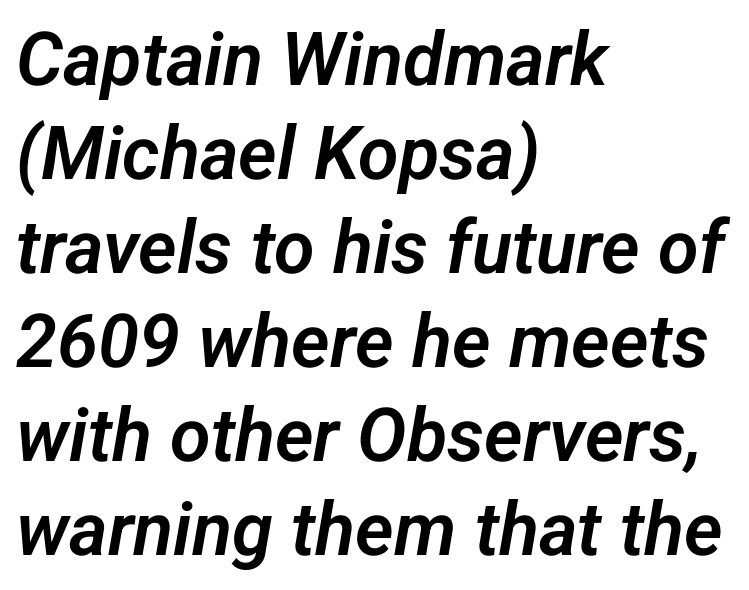
The image shows 74 px sans-serif type; set left-aligned, normal line spacing (1.27x), normal letter spacing, not underlined; low stroke contrast and a medium x-height.
